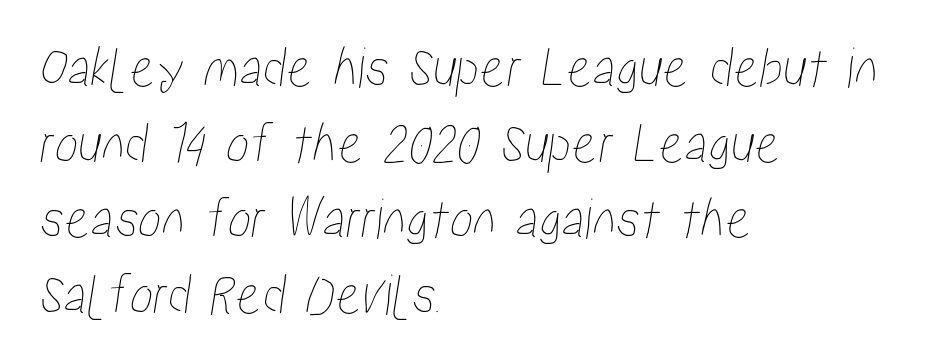
The image shows 59 px condensed type; set left-aligned, normal line spacing (1.28x), normal letter spacing, not underlined; low stroke contrast and a medium x-height.
